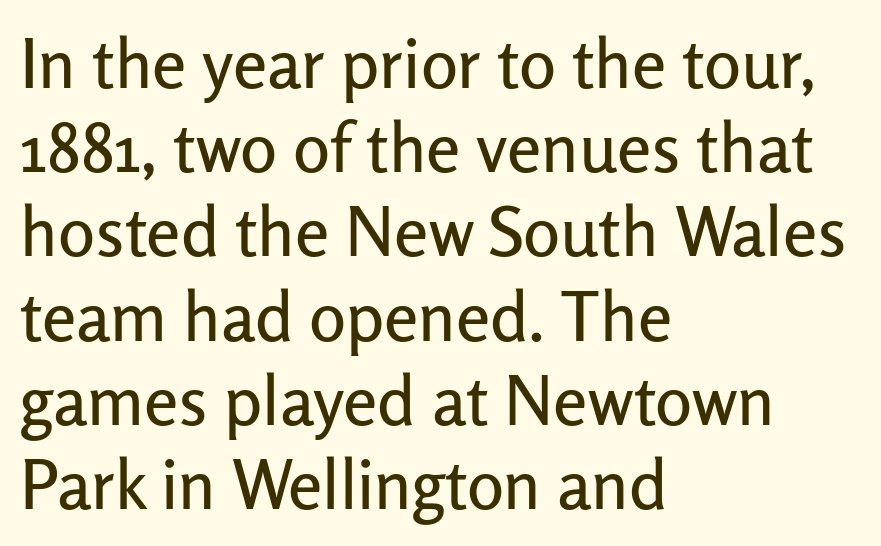
Honestly, there is no underline to notice here at all. Designer's note — italics off, roman on. Glyph-to-glyph distance matches everyday printed text. All the whitespace from short lines collects on the right. A typesetter would call this proportional, since set widths differ per character. Stroke terminals: plain, sans-serif.
